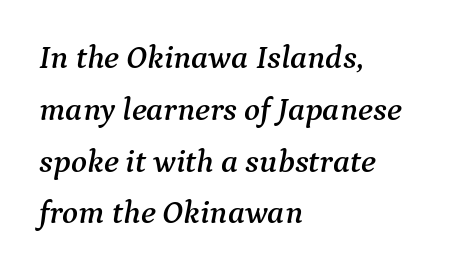
The image shows 33 px serif type, italic (leaning right); set left-aligned, normal line spacing (1.57x), normal letter spacing, not underlined; medium stroke contrast and a medium x-height.
